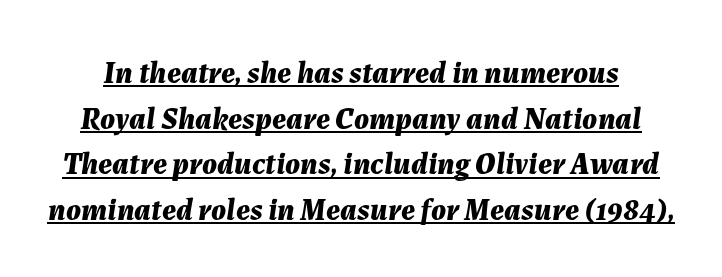
{"italic": "yes", "lean": "right", "slant_degrees": 7, "bold": "yes", "weight": "bold", "width": "normal", "stroke_contrast": "medium", "x_height": "medium", "monospaced": "no", "underline": "yes", "line_spacing": "normal", "line_spacing_ratio": 1.47, "letter_spacing": "normal", "letter_spacing_em": 0.0, "glyph_px": 31}
